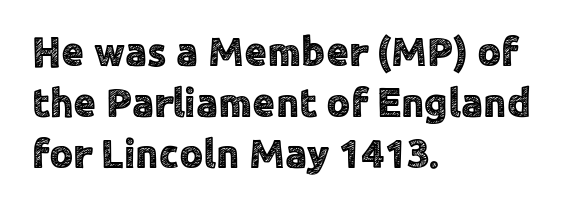
The image shows 41 px sans-serif type, upright; set left-aligned, normal line spacing (1.25x), normal letter spacing, not underlined; a medium x-height.
